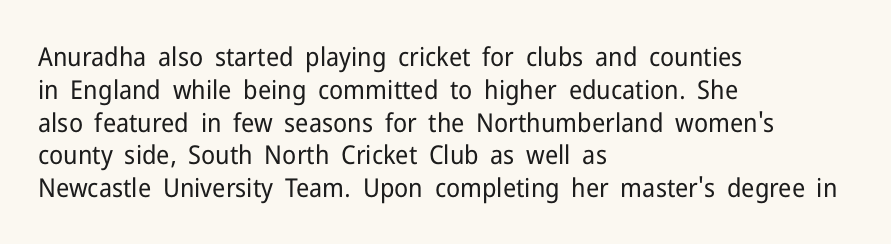
Check the space under the baseline: it is left empty. Posture: upright roman. Is the type heavy? It reads as light-to-regular instead. One-word summary of the alignment: left. The line-height multiplier appears to be the usual default.
